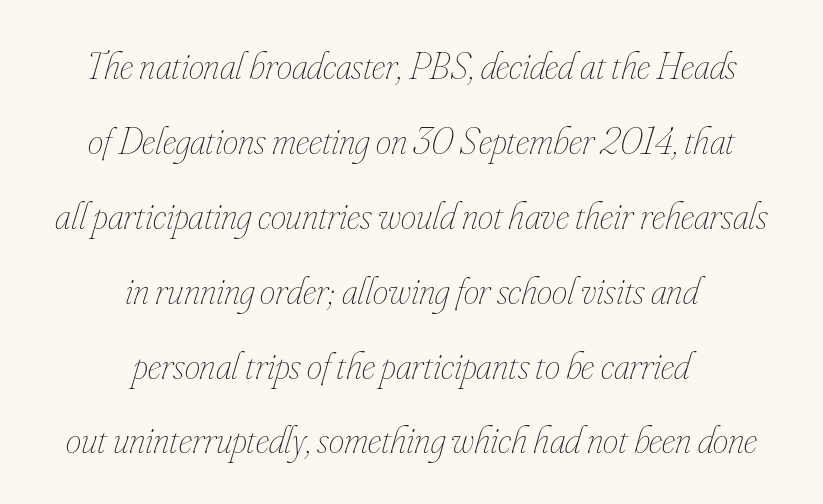
The image shows 39 px thin, condensed type, italic (leaning right); set centered, loose line spacing (1.92x), normal letter spacing, not underlined; low stroke contrast and a small x-height.
